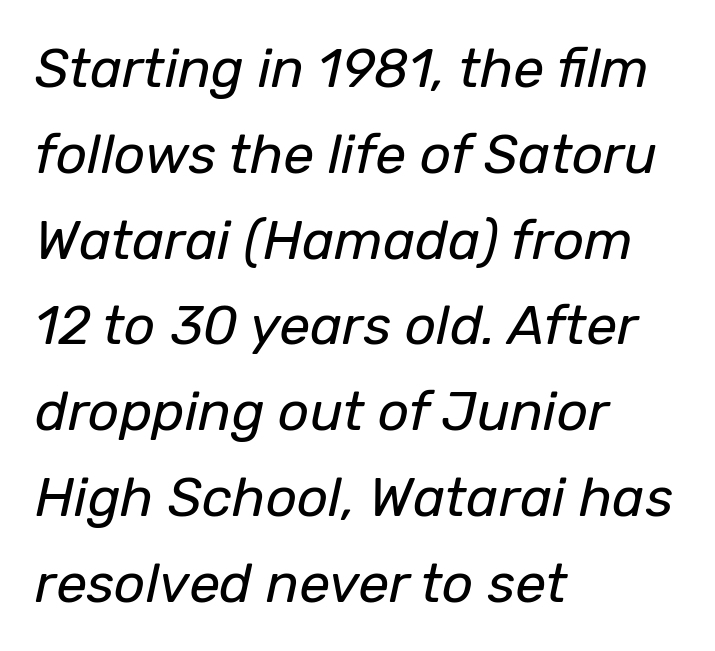
Q: Is the text bold? A: No.
Q: Is the text italic (slanted)? A: Yes, it leans right by about 12 degrees.
Q: Is the text underlined? A: No.
Q: How is the paragraph aligned? A: Left-aligned.
Q: Is the spacing between letters normal or unusually wide? A: Normal.
Q: Is the spacing between lines tight, normal or loose? A: Normal.
Q: Width (condensed, normal, or wide)? A: Normal.
Q: Stroke contrast? A: Low.
Q: x-height? A: Medium.
Q: Monospaced? A: No.
